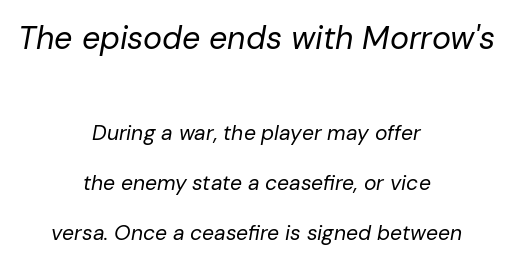
The first block has been scaled up relative to the second. Is there much room between lines? Yes — plenty of vertical air separates them. Is the letter spacing exaggerated? No — it looks like the ordinary default. Beneath every word, the page is bare. This rendering uses center alignment, leaving both contours irregular but symmetric. No heavy texture on the line: the type isn't bold.
